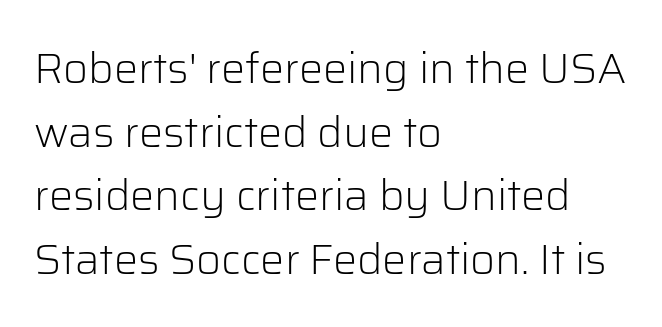
Q: Is the text bold? A: No.
Q: Is the text italic (slanted)? A: No, it is upright.
Q: Is the typeface a serif or a sans-serif typeface? A: Sans-serif.
Q: Is the text underlined? A: No.
Q: How is the paragraph aligned? A: Left-aligned.
Q: Is the spacing between letters normal or unusually wide? A: Normal.
Q: Is the spacing between lines tight, normal or loose? A: Normal.
Q: Width (condensed, normal, or wide)? A: Normal.
Q: Stroke contrast? A: Low.
Q: x-height? A: Medium.
Q: Monospaced? A: No.
